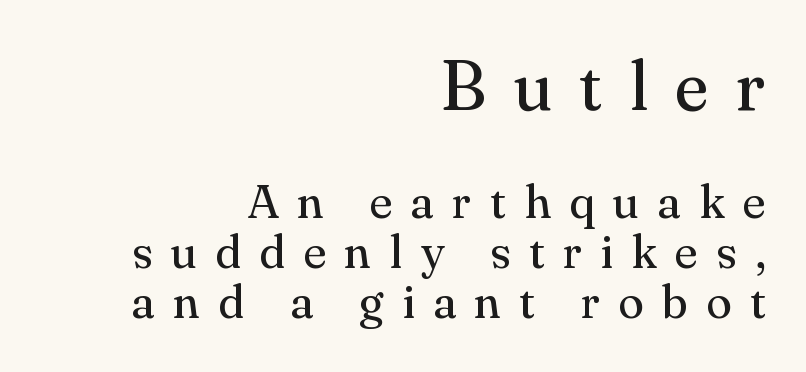
Spacing verdict: proportional, widths tailored to each character. In CSS terms this would be text-align: right. In terms of letterspacing, this is a distinctly airy, spread setting. A bare baseline throughout the passage.
